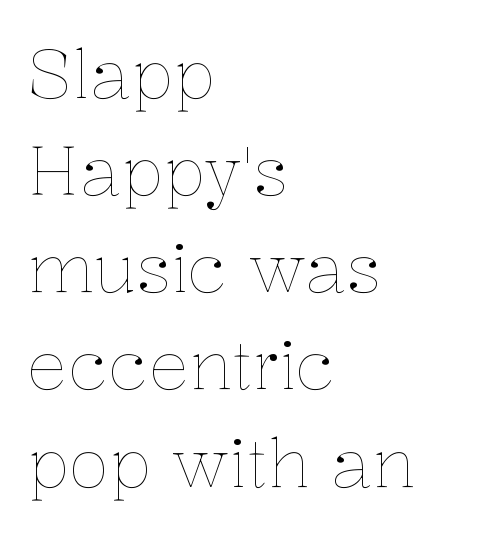
Character widths vary here, with narrow letters taking less room than wide ones. Students, observe: this is what conventionally led text looks like. Just letters on the line, the space beneath them empty. Each stroke keeps to a modest, everyday thickness or less. This sample uses an upright cut, with every glyph sitting square on the baseline. The setting favours the left margin, as ordinary paragraphs usually do.
